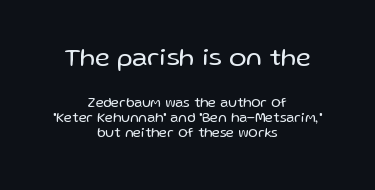
Q: Is the text bold? A: No.
Q: Is the text italic (slanted)? A: No, it is upright.
Q: Is the text underlined? A: No.
Q: How is the paragraph aligned? A: Centered.
Q: Is the spacing between letters normal or unusually wide? A: Normal.
Q: Is the spacing between lines tight, normal or loose? A: Tight.
Q: Which block of text is set in a larger size, the first (top) or the second (bottom)? A: The first (top) one.
